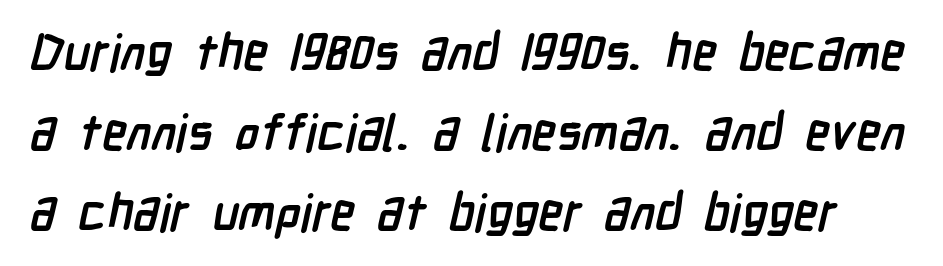
{"serif": "no", "bold": "yes", "weight": "semibold", "width": "condensed", "stroke_contrast": "low", "x_height": "medium", "monospaced": "no", "underline": "no", "line_spacing": "normal", "line_spacing_ratio": 1.6, "letter_spacing": "normal", "letter_spacing_em": 0.0, "glyph_px": 50}
